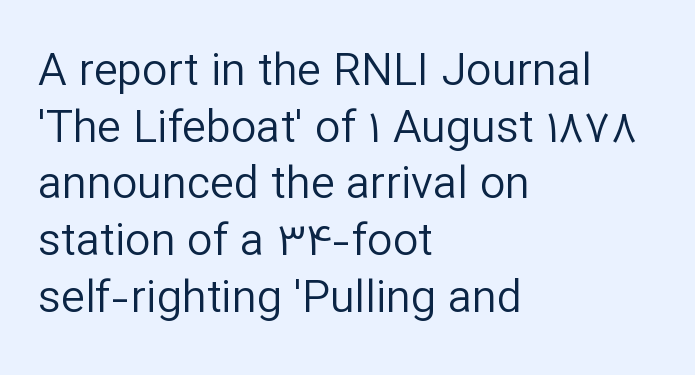
Q: Is the text bold? A: No.
Q: Is the text italic (slanted)? A: No, it is upright.
Q: Is the typeface a serif or a sans-serif typeface? A: Sans-serif.
Q: Is the text underlined? A: No.
Q: How is the paragraph aligned? A: Left-aligned.
Q: Is the spacing between letters normal or unusually wide? A: Normal.
Q: Is the spacing between lines tight, normal or loose? A: Normal.
Q: Width (condensed, normal, or wide)? A: Normal.
Q: Stroke contrast? A: Low.
Q: x-height? A: Medium.
Q: Monospaced? A: No.
